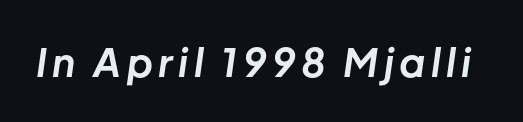
{"italic": "yes", "lean": "right", "slant_degrees": 8, "bold": "yes", "weight": "bold", "width": "normal", "stroke_contrast": "low", "x_height": "medium", "monospaced": "no", "underline": "no", "glyph_px": 39}
